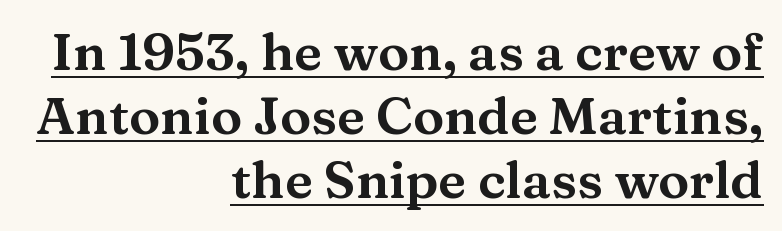
Looks like regular typesetting: each glyph gets only the width it needs. Does the type have serifs? Yes, each stem ends in a small foot. Horizontal alignment here is rightward, an uncommon choice for prose. Looks like someone drew a line under every word here.
